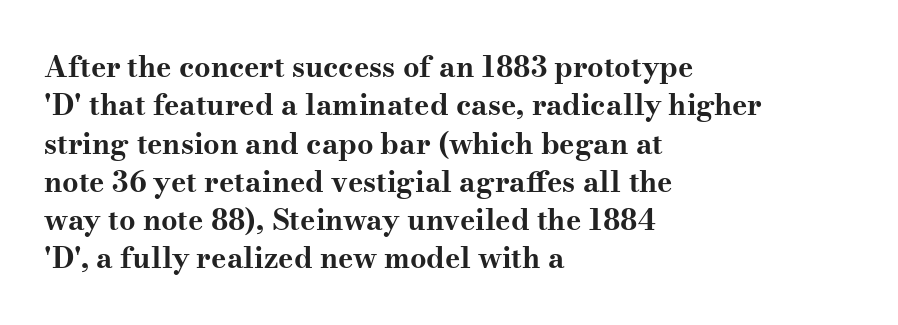
{"serif": "yes", "italic": "no", "bold": "yes", "weight": "bold", "width": "wide", "stroke_contrast": "medium", "x_height": "small", "monospaced": "no", "underline": "no", "align": "left", "line_spacing": "normal", "line_spacing_ratio": 1.32, "letter_spacing": "normal", "letter_spacing_em": 0.0, "glyph_px": 29}
